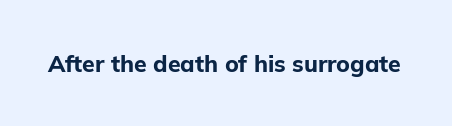
Q: Is the text bold? A: Yes.
Q: Is the text italic (slanted)? A: No, it is upright.
Q: Is the text underlined? A: No.
Q: Is the spacing between letters normal or unusually wide? A: Normal.
